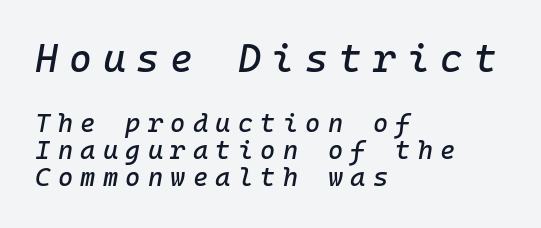
The image shows 39 px text type, italic (leaning right), monospaced; set left-aligned, tight line spacing (1.04x), unusually wide letter spacing (+0.28 em), not underlined; the first (top) block is 1.5x larger; low stroke contrast and a medium x-height.
